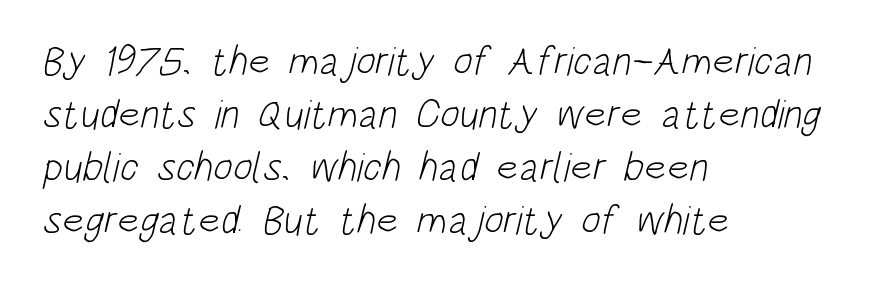
{"serif": "no", "bold": "no", "weight": "light", "width": "condensed", "stroke_contrast": "low", "x_height": "large", "monospaced": "no", "underline": "no", "align": "left", "line_spacing": "normal", "line_spacing_ratio": 1.29, "letter_spacing": "normal", "letter_spacing_em": 0.0, "glyph_px": 41}
